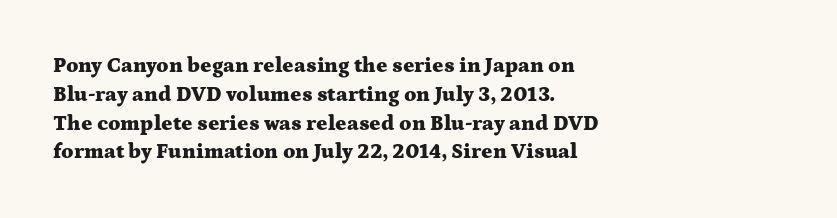
The image shows 21 px bold type, upright; set left-aligned, normal line spacing (1.37x), normal letter spacing, not underlined.
